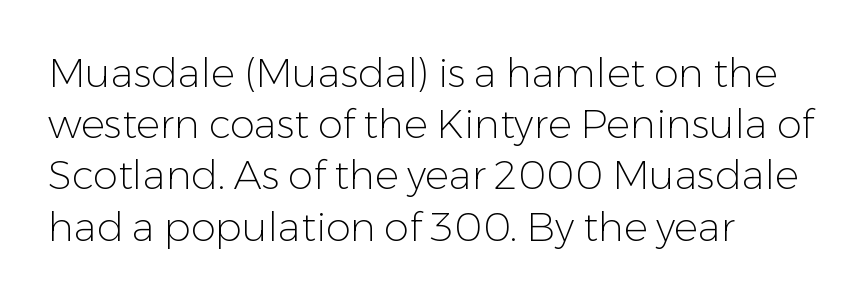
{"serif": "no", "italic": "no", "bold": "no", "weight": "light", "width": "normal", "stroke_contrast": "low", "x_height": "medium", "monospaced": "no", "underline": "no", "align": "left", "line_spacing": "normal", "line_spacing_ratio": 1.28, "letter_spacing": "normal", "letter_spacing_em": 0.0, "glyph_px": 40}
